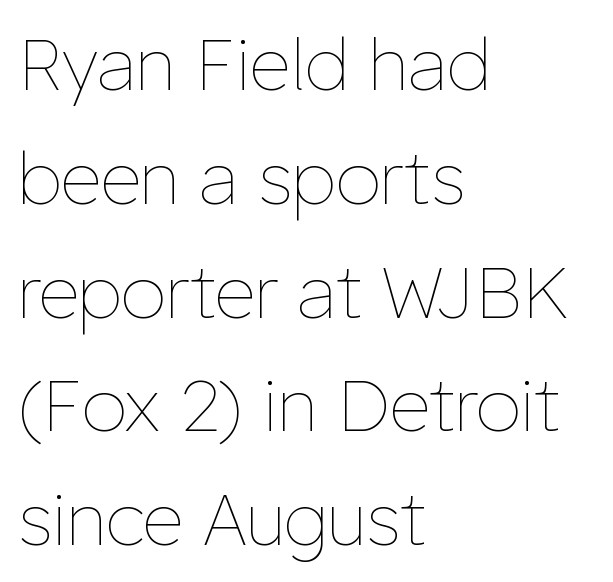
Q: Is the text bold? A: No.
Q: Is the text italic (slanted)? A: No, it is upright.
Q: Is the text underlined? A: No.
Q: How is the paragraph aligned? A: Left-aligned.
Q: Is the spacing between letters normal or unusually wide? A: Normal.
Q: Is the spacing between lines tight, normal or loose? A: Normal.
Q: Width (condensed, normal, or wide)? A: Normal.
Q: Stroke contrast? A: Low.
Q: x-height? A: Medium.
Q: Monospaced? A: No.
